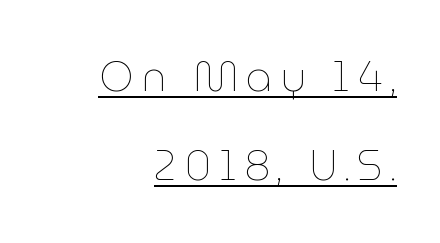
Q: Is the text bold? A: No.
Q: Is the text italic (slanted)? A: No, it is upright.
Q: Is the text underlined? A: Yes.
Q: How is the paragraph aligned? A: Right-aligned.
Q: Is the spacing between lines tight, normal or loose? A: Loose.
Q: Width (condensed, normal, or wide)? A: Normal.
Q: Stroke contrast? A: Low.
Q: x-height? A: Medium.
Q: Monospaced? A: No.
